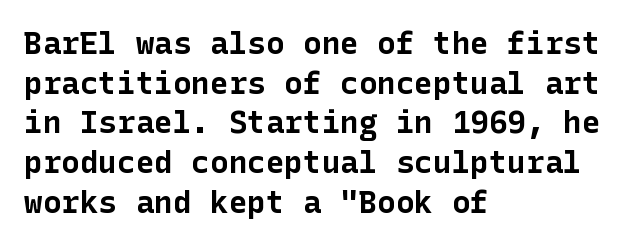
The image shows 31 px bold sans-serif type, upright; set left-aligned, normal line spacing (1.28x), normal letter spacing, not underlined; low stroke contrast and a medium x-height.
